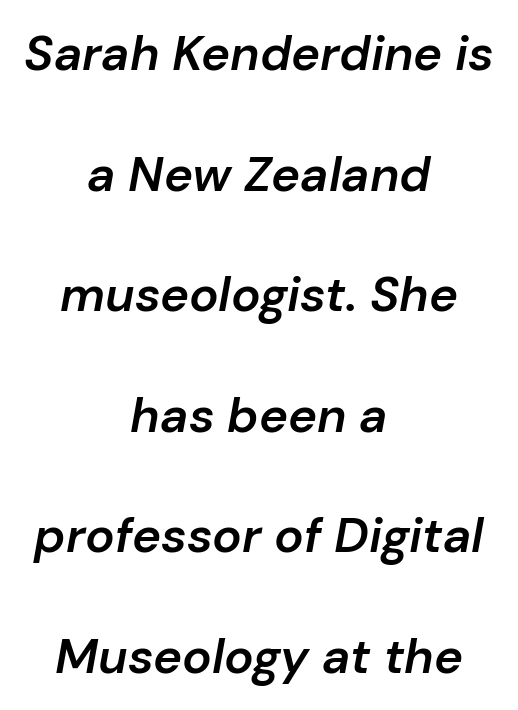
Q: Is the text bold? A: Semi-bold.
Q: Is the text italic (slanted)? A: Yes, it leans right by about 10 degrees.
Q: Is the text underlined? A: No.
Q: How is the paragraph aligned? A: Centered.
Q: Is the spacing between letters normal or unusually wide? A: Normal.
Q: Is the spacing between lines tight, normal or loose? A: Loose.
Q: Width (condensed, normal, or wide)? A: Normal.
Q: Stroke contrast? A: Low.
Q: x-height? A: Medium.
Q: Monospaced? A: No.
